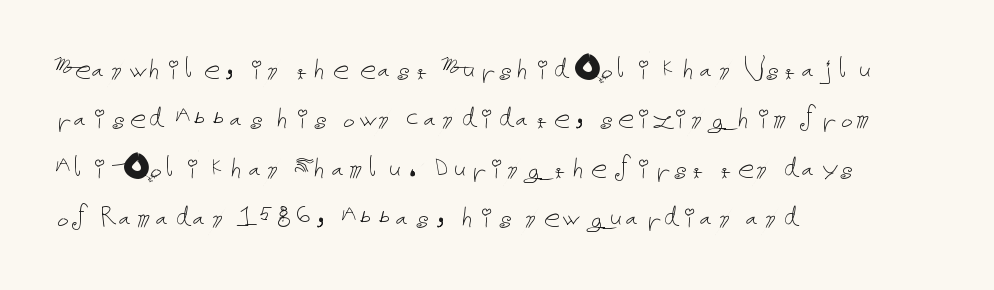
The image shows 33 px thin type, upright; set left-aligned, normal line spacing (1.5x), normal letter spacing, not underlined; low stroke contrast and a medium x-height.
